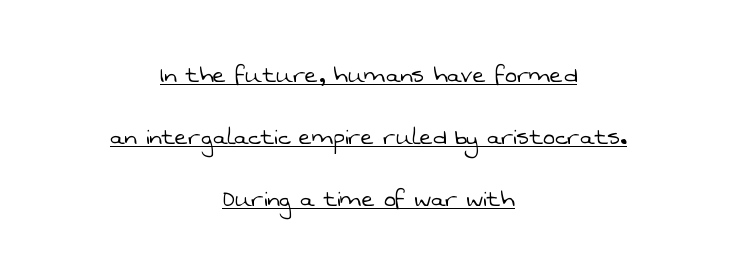
Q: Is the text bold? A: No.
Q: Is the typeface a serif or a sans-serif typeface? A: Sans-serif.
Q: Is the text underlined? A: Yes.
Q: How is the paragraph aligned? A: Centered.
Q: Is the spacing between letters normal or unusually wide? A: Normal.
Q: Is the spacing between lines tight, normal or loose? A: Loose.
Q: Width (condensed, normal, or wide)? A: Normal.
Q: Stroke contrast? A: Low.
Q: x-height? A: Medium.
Q: Monospaced? A: No.
